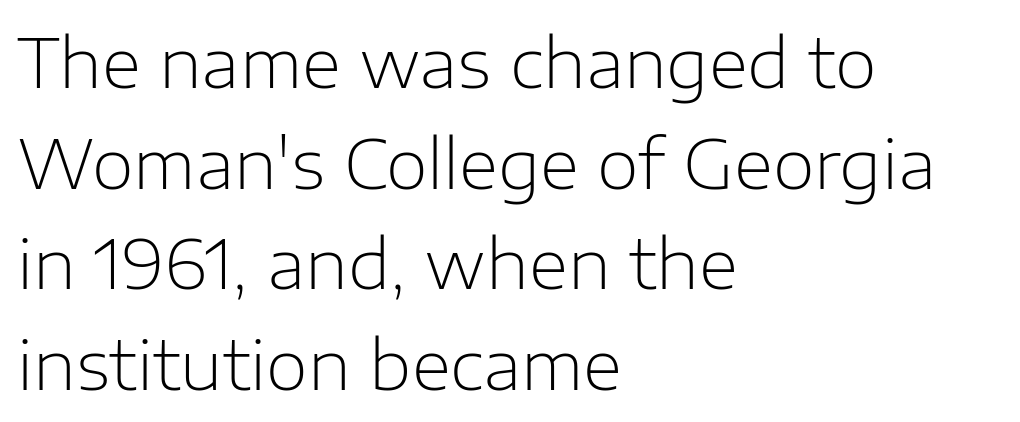
{"serif": "no", "italic": "no", "bold": "no", "weight": "light", "width": "normal", "stroke_contrast": "low", "x_height": "medium", "monospaced": "no", "underline": "no", "align": "left", "line_spacing": "normal", "line_spacing_ratio": 1.48, "letter_spacing": "normal", "letter_spacing_em": 0.0, "glyph_px": 68}
